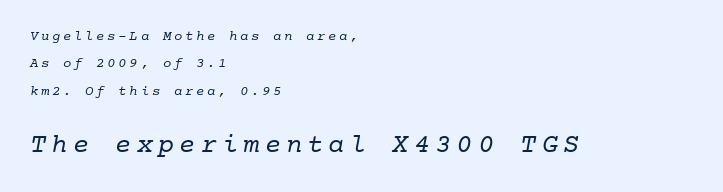
The image shows 27 px text type; set left-aligned, loose line spacing (1.95x), not underlined; the second (bottom) block is 1.93x larger.
